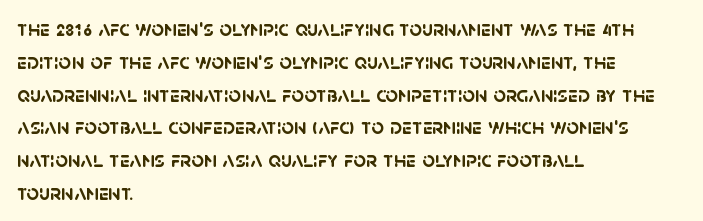
The horizontal fit of the characters is conventional and even. Every row of glyphs begins at an identical x-position on the left. Descenders are the only things crossing below the line. The leading is moderate, giving the passage an even texture. Heavy-handed strokes throughout: this text is bold.
